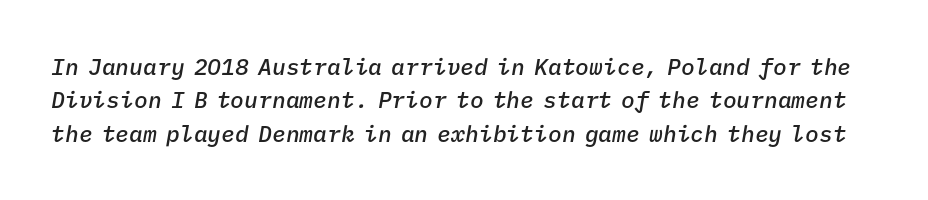
{"italic": "yes", "lean": "right", "slant_degrees": 9, "bold": "semi", "underline": "no", "line_spacing": "normal", "line_spacing_ratio": 1.45, "letter_spacing": "normal", "letter_spacing_em": 0.0, "glyph_px": 23}
